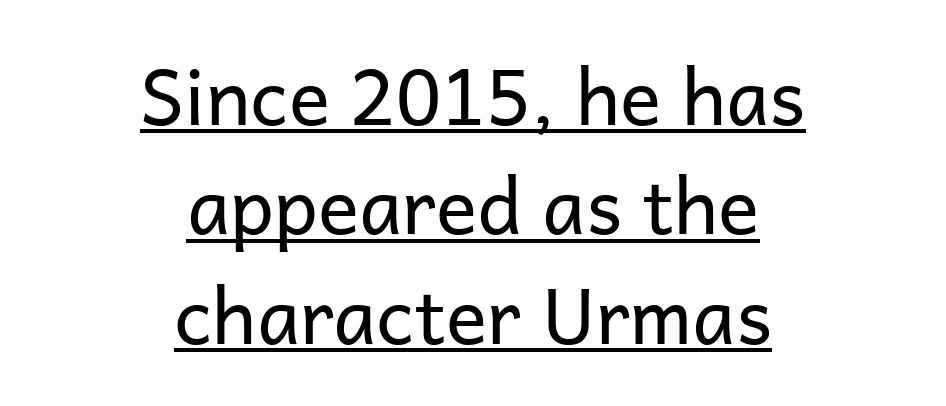
Q: Is the text bold? A: No.
Q: Is the text italic (slanted)? A: No, it is upright.
Q: Is the typeface a serif or a sans-serif typeface? A: Sans-serif.
Q: Is the text underlined? A: Yes.
Q: How is the paragraph aligned? A: Centered.
Q: Is the spacing between letters normal or unusually wide? A: Normal.
Q: Is the spacing between lines tight, normal or loose? A: Normal.
Q: Width (condensed, normal, or wide)? A: Normal.
Q: Stroke contrast? A: Low.
Q: x-height? A: Medium.
Q: Monospaced? A: No.
